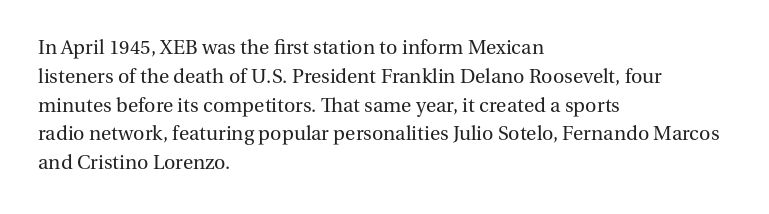
Q: Is the text bold? A: No.
Q: Is the text italic (slanted)? A: No, it is upright.
Q: Is the text underlined? A: No.
Q: How is the paragraph aligned? A: Left-aligned.
Q: Is the spacing between letters normal or unusually wide? A: Normal.
Q: Is the spacing between lines tight, normal or loose? A: Normal.
